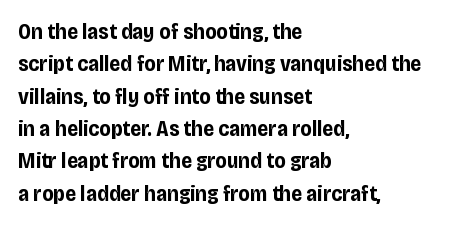
This block has exactly the height ordinary leading produces. A roman cut, with each character standing at attention. Typesetter's note: full bold, strokes at maximum text heaviness. The rendering anchors every line to the left-hand side.
